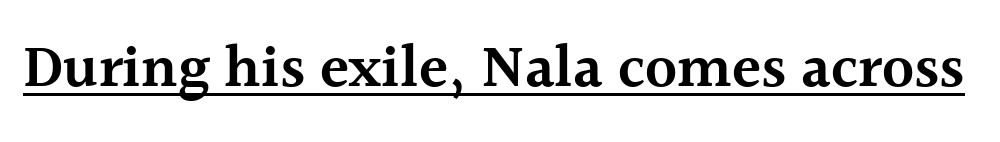
Q: Is the text bold? A: Semi-bold.
Q: Is the text italic (slanted)? A: No, it is upright.
Q: Is the typeface a serif or a sans-serif typeface? A: Serif.
Q: Is the text underlined? A: Yes.
Q: Is the spacing between letters normal or unusually wide? A: Normal.
Q: Width (condensed, normal, or wide)? A: Normal.
Q: x-height? A: Medium.
Q: Monospaced? A: No.
